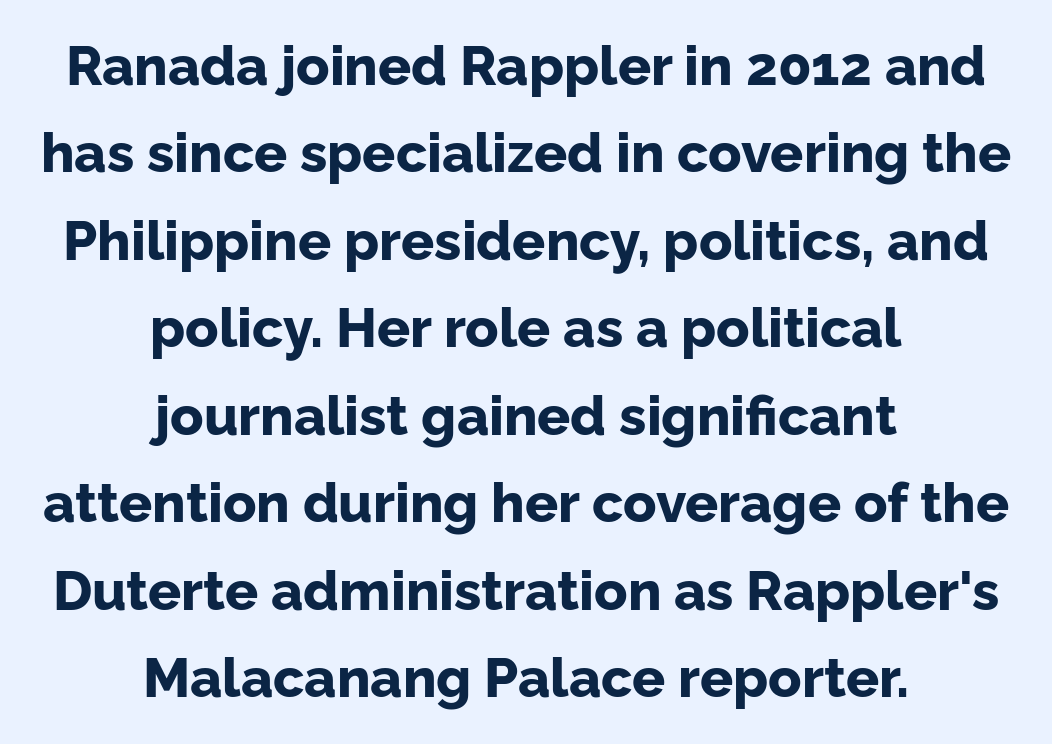
{"serif": "no", "italic": "no", "bold": "yes", "weight": "bold", "width": "normal", "stroke_contrast": "low", "x_height": "medium", "monospaced": "no", "underline": "no", "align": "center", "line_spacing": "normal", "line_spacing_ratio": 1.59, "letter_spacing": "normal", "letter_spacing_em": 0.0, "glyph_px": 55}
